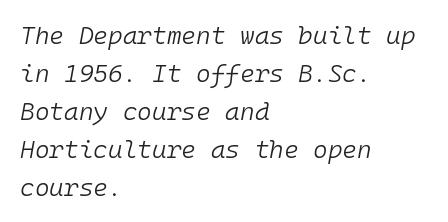
{"italic": "yes", "lean": "right", "slant_degrees": 10, "bold": "no", "underline": "no", "align": "left", "line_spacing": "normal", "line_spacing_ratio": 1.52, "letter_spacing": "normal", "letter_spacing_em": 0.0, "glyph_px": 25}
